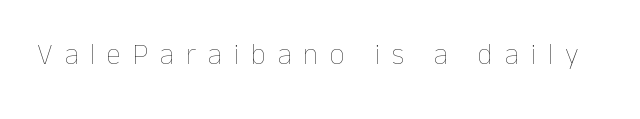
{"italic": "no", "bold": "no", "weight": "thin", "width": "normal", "stroke_contrast": "low", "x_height": "medium", "monospaced": "no", "underline": "no", "letter_spacing": "wide", "letter_spacing_em": 0.41, "glyph_px": 29}
